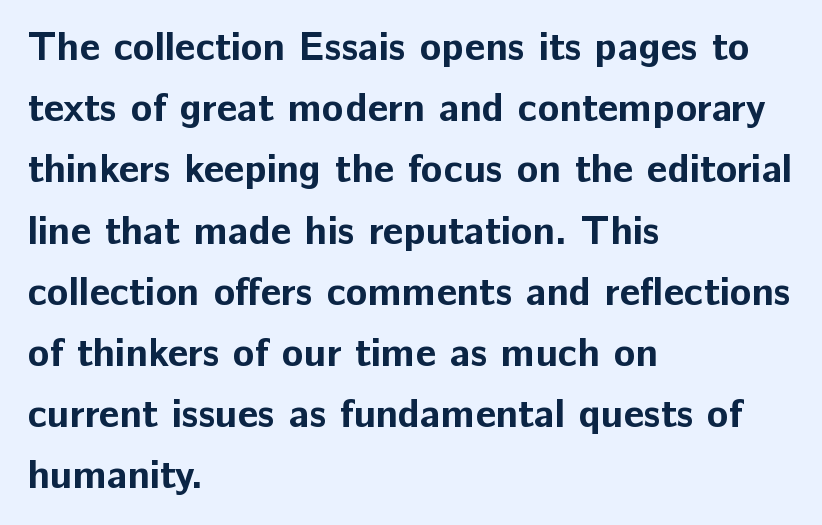
{"serif": "no", "italic": "no", "bold": "yes", "weight": "bold", "width": "normal", "stroke_contrast": "low", "x_height": "medium", "monospaced": "no", "underline": "no", "align": "left", "line_spacing": "normal", "line_spacing_ratio": 1.53, "letter_spacing": "normal", "letter_spacing_em": 0.0, "glyph_px": 40}
